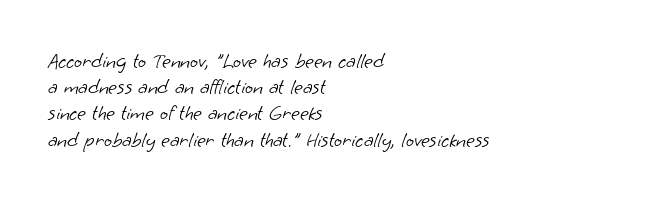
The image shows 21 px text type; set left-aligned, normal line spacing (1.25x), normal letter spacing, not underlined.
